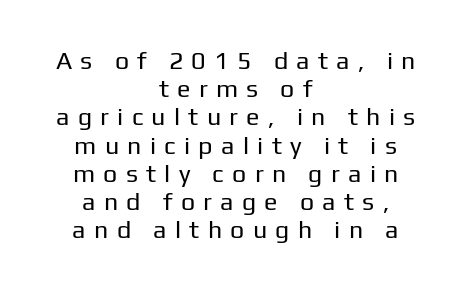
The strip under each line holds only bare page. Tracking here is generous; glyphs stand well apart from one another. Is there much room between lines? No — they nearly touch. The axis of the letterforms is exactly vertical.
